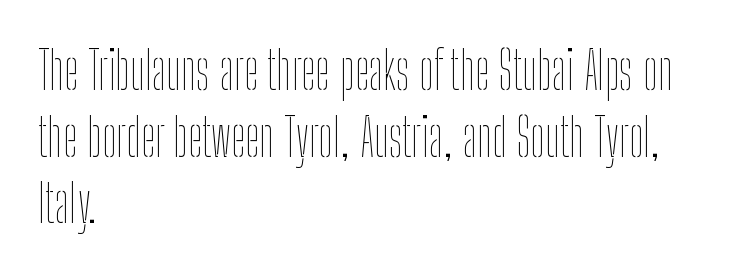
Q: Is the text bold? A: No.
Q: Is the text italic (slanted)? A: No, it is upright.
Q: Is the text underlined? A: No.
Q: How is the paragraph aligned? A: Left-aligned.
Q: Is the spacing between letters normal or unusually wide? A: Normal.
Q: Is the spacing between lines tight, normal or loose? A: Normal.
Q: Width (condensed, normal, or wide)? A: Condensed.
Q: Stroke contrast? A: Low.
Q: x-height? A: Medium.
Q: Monospaced? A: No.
